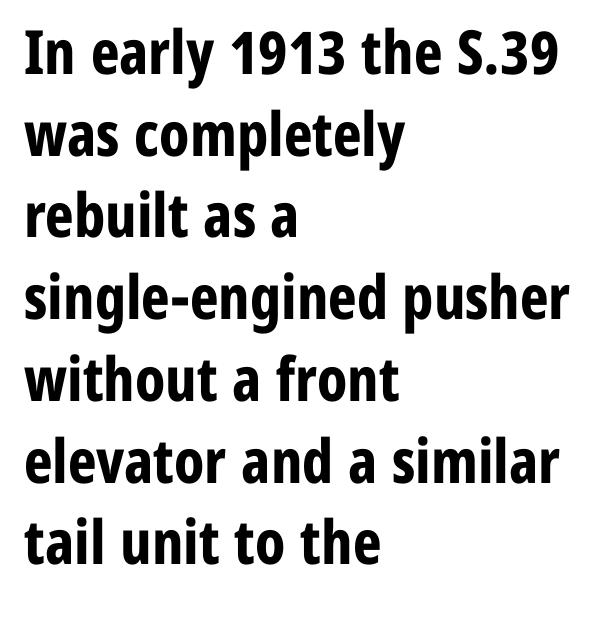
{"serif": "no", "italic": "no", "bold": "yes", "weight": "bold", "width": "condensed", "stroke_contrast": "low", "x_height": "medium", "monospaced": "no", "underline": "no", "align": "left", "line_spacing": "normal", "line_spacing_ratio": 1.34, "letter_spacing": "normal", "letter_spacing_em": 0.0, "glyph_px": 61}
